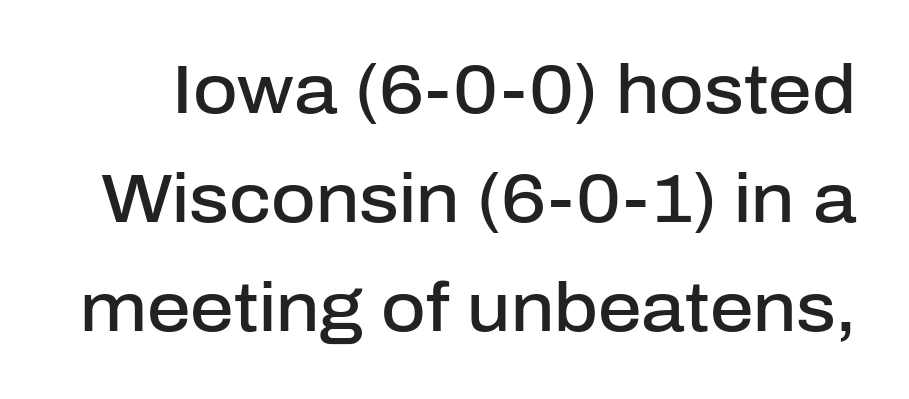
{"serif": "no", "italic": "no", "bold": "semi", "weight": "semibold", "width": "normal", "stroke_contrast": "low", "x_height": "medium", "monospaced": "no", "underline": "no", "line_spacing": "normal", "line_spacing_ratio": 1.6, "letter_spacing": "normal", "letter_spacing_em": 0.0, "glyph_px": 68}
